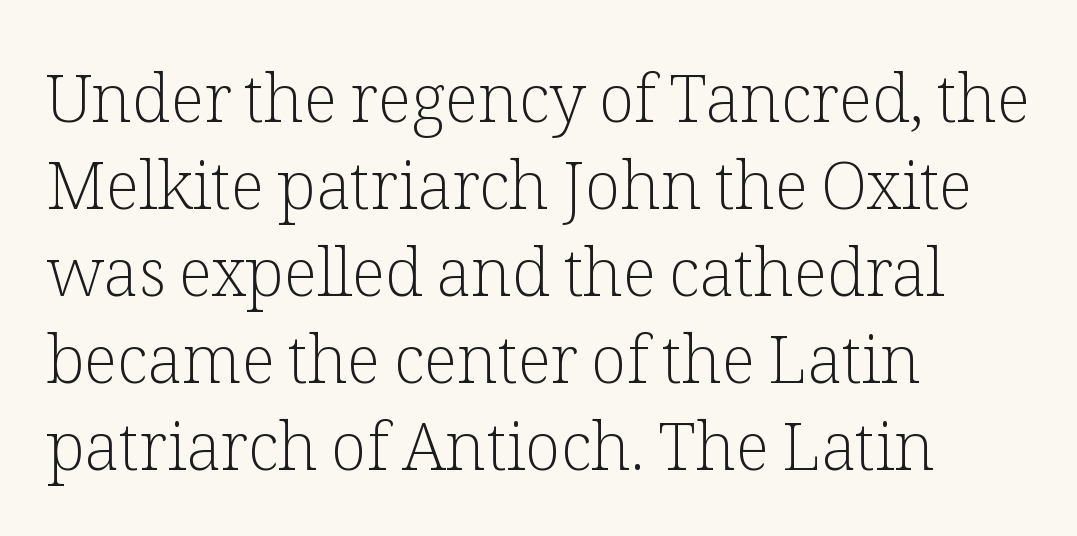
Q: Is the text bold? A: No.
Q: Is the text italic (slanted)? A: No, it is upright.
Q: Is the typeface a serif or a sans-serif typeface? A: Serif.
Q: Is the text underlined? A: No.
Q: How is the paragraph aligned? A: Left-aligned.
Q: Is the spacing between letters normal or unusually wide? A: Normal.
Q: Is the spacing between lines tight, normal or loose? A: Normal.
Q: Width (condensed, normal, or wide)? A: Normal.
Q: Stroke contrast? A: Low.
Q: x-height? A: Medium.
Q: Monospaced? A: No.
